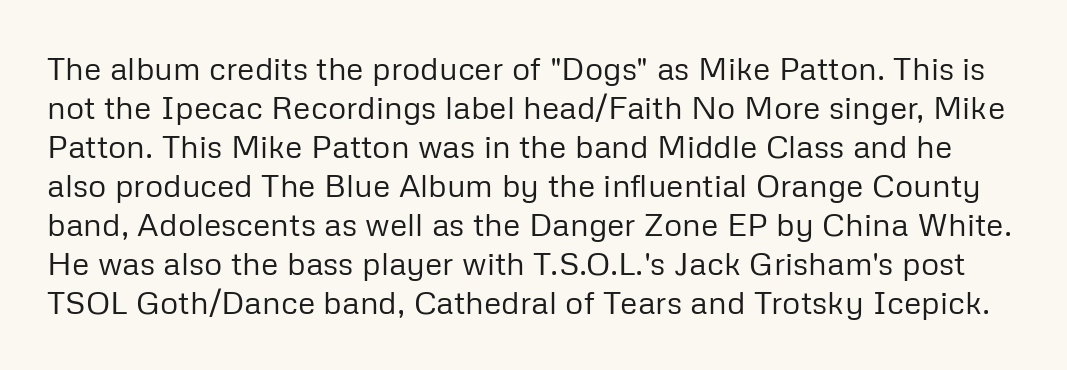
{"serif": "no", "italic": "no", "bold": "no", "weight": "regular", "width": "normal", "stroke_contrast": "low", "x_height": "medium", "monospaced": "no", "underline": "no", "line_spacing_ratio": 1.22, "letter_spacing": "normal", "letter_spacing_em": 0.0, "glyph_px": 32}
